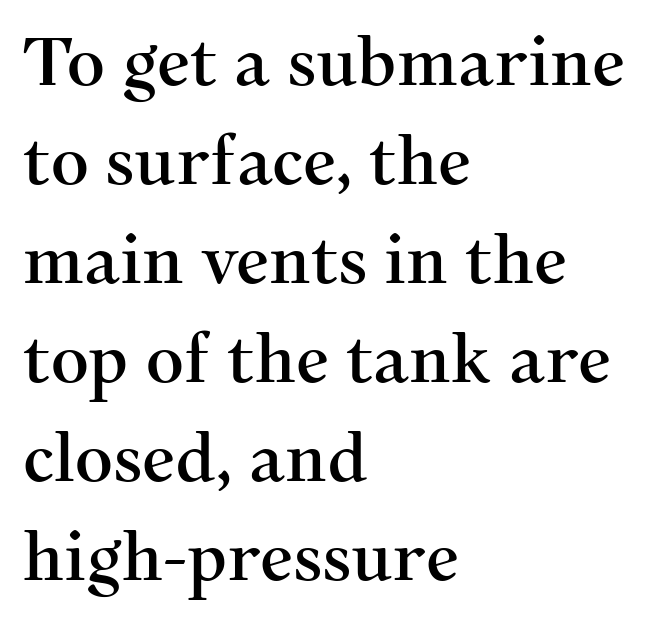
I'd call this a serif setting — the letters wear small feet. Rendered with straight, roman letterforms. Varying glyph widths throughout — classic text-font behaviour. Clear beneath every line of the passage.
